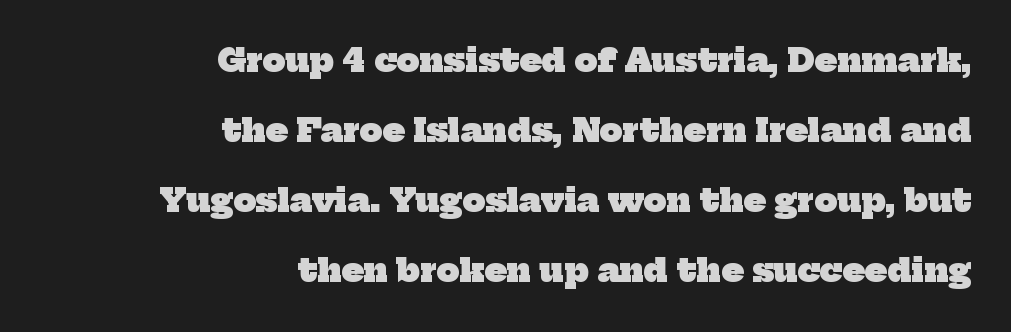
The image shows 32 px heavy serif type; set right-aligned, loose line spacing (2.19x), normal letter spacing, not underlined; low stroke contrast and a medium x-height.
